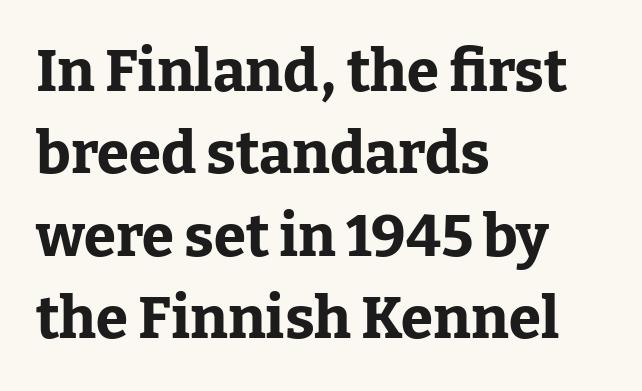
Vertically, the passage feels balanced, rows spaced as you'd expect. Is this a fixed-width face? No — the glyphs have proportional, varying widths. Characters follow at the spacing the type designer built in. You'd pick this weight for a headline — it's a proper bold. Observe the serifs anchoring each vertical stroke in this sample.
